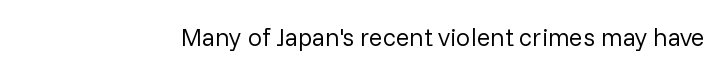
Q: Is the text bold? A: No.
Q: Is the text italic (slanted)? A: No, it is upright.
Q: Is the text underlined? A: No.
Q: Is the spacing between letters normal or unusually wide? A: Normal.
